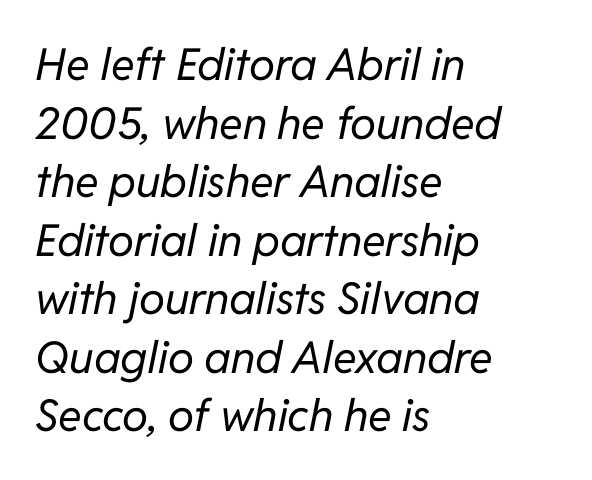
The image shows 44 px regular-weight type, italic (leaning right); set left-aligned, normal line spacing (1.33x), normal letter spacing, not underlined; low stroke contrast and a medium x-height.
